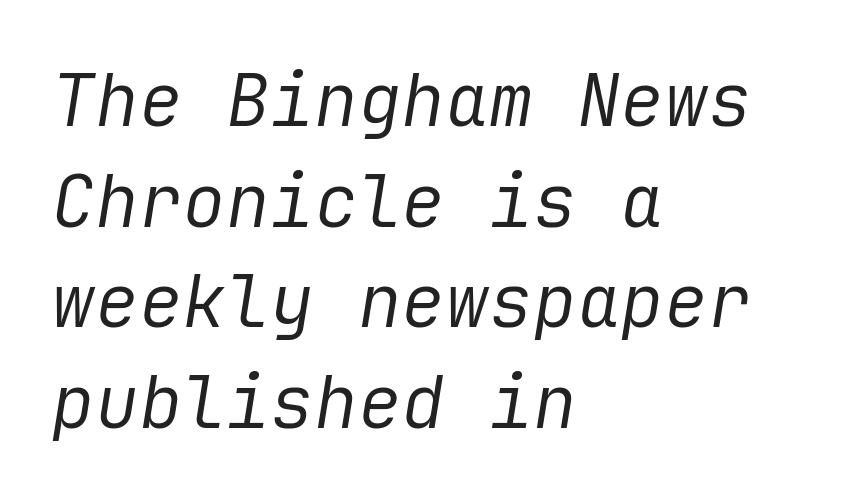
{"italic": "yes", "lean": "right", "slant_degrees": 9, "bold": "no", "weight": "regular", "width": "normal", "stroke_contrast": "low", "x_height": "medium", "underline": "no", "align": "left", "line_spacing": "normal", "line_spacing_ratio": 1.38, "letter_spacing": "normal", "letter_spacing_em": 0.0, "glyph_px": 73}
